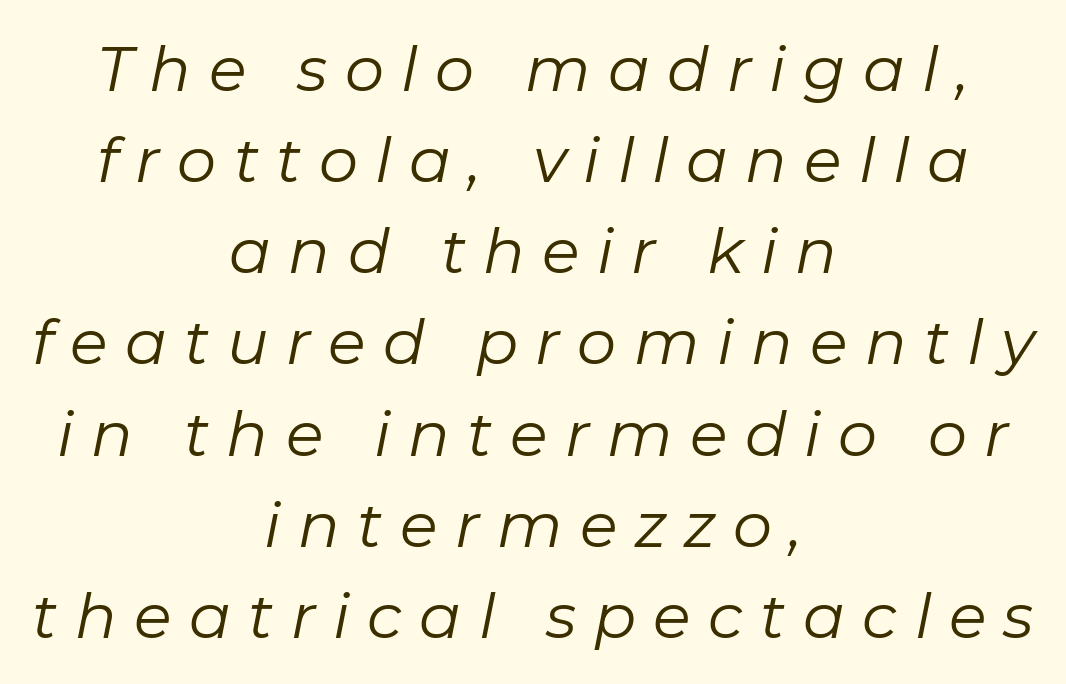
Decoration check: the copy has no underline. Short note: letters widely spaced. The rendering uses natural spacing where letterforms have individual widths. Does the leading feel generous? No, just average. Is this a heavy cut? Hardly; it is regular or lighter. The whitespace from short lines is split evenly between both sides.
